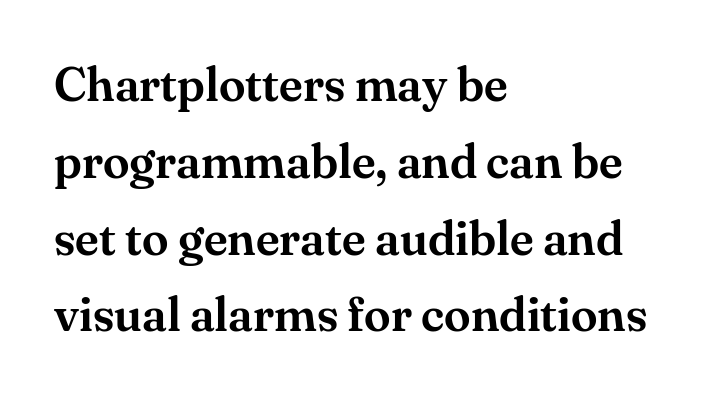
Whoever set this chose a conventional vertical rhythm. The characters display serif detailing at their extremities. In CSS terms this would be text-align: left. A typesetter would call this zero additional tracking.
